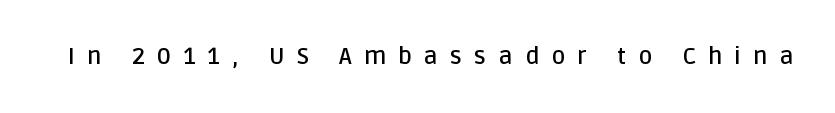
The lettering stays uniformly vertical, giving the passage a roman look. These lines have a slow, spaced-out rhythm from letter to letter. The glyphs have the mass of a demibold cut, below bold. The specimen omits any rule beneath the text block's lines.
